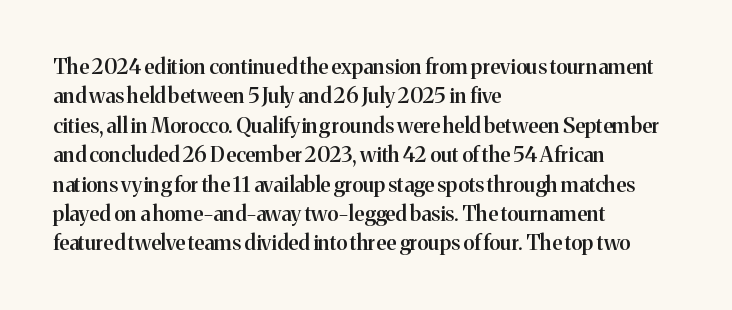
{"italic": "no", "bold": "semi", "underline": "no", "align": "left", "line_spacing": "normal", "line_spacing_ratio": 1.4, "letter_spacing": "normal", "letter_spacing_em": 0.0, "glyph_px": 21}
